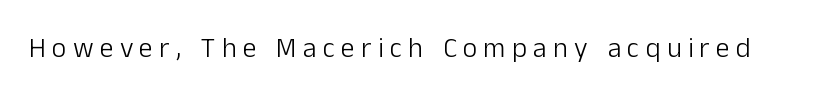
{"serif": "no", "italic": "no", "bold": "no", "weight": "light", "width": "normal", "stroke_contrast": "low", "x_height": "medium", "monospaced": "no", "underline": "no", "letter_spacing": "wide", "letter_spacing_em": 0.22, "glyph_px": 28}
